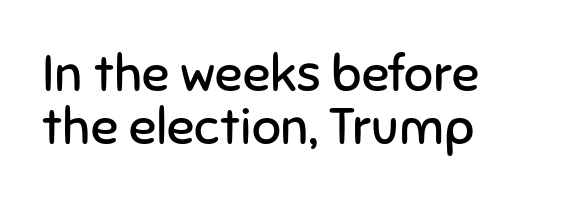
{"serif": "no", "italic": "no", "bold": "no", "weight": "regular", "width": "normal", "stroke_contrast": "low", "x_height": "medium", "monospaced": "no", "underline": "no", "align": "left", "line_spacing": "tight", "line_spacing_ratio": 1.04, "letter_spacing": "normal", "letter_spacing_em": 0.0, "glyph_px": 51}
